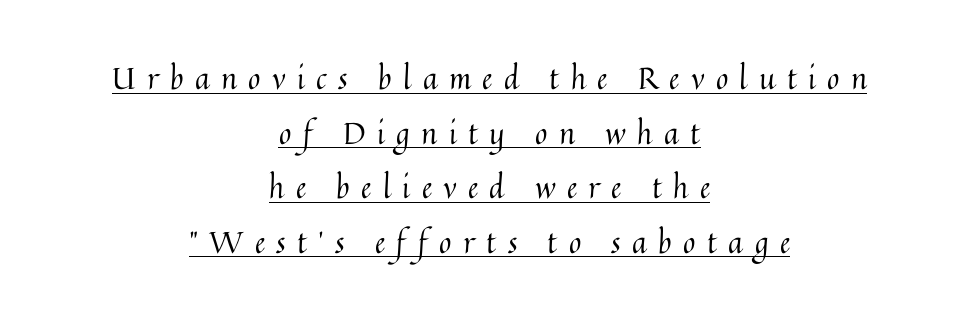
Honestly, the letter spacing is so wide it's the main thing you notice. Varying glyph widths throughout — classic text-font behaviour. One-word summary of the alignment: center.
